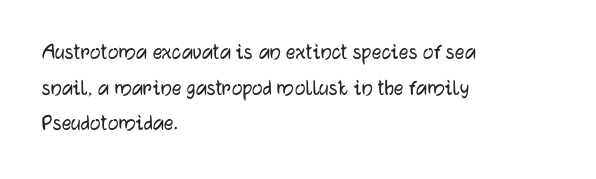
{"italic": "no", "underline": "no", "align": "left", "line_spacing": "normal", "line_spacing_ratio": 1.48, "letter_spacing": "normal", "letter_spacing_em": 0.0, "glyph_px": 24}
